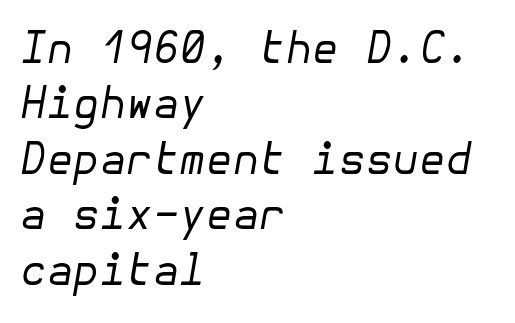
The rag falls on the right side of this text block. Descenders are the only things crossing below the line. The space between consecutive lines is moderate. The lettering tilts uniformly, giving the passage an italic look. Letters have the restrained weight of plain body copy at most. Tracking value appears to be zero — textbook default spacing.
